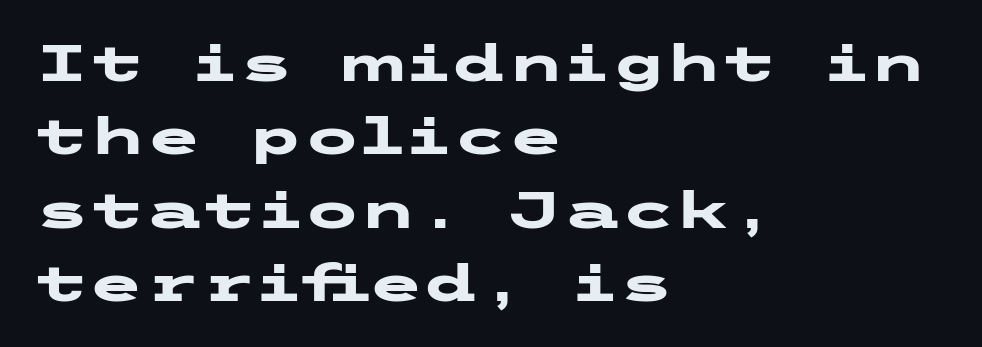
Q: Is the text bold? A: Yes.
Q: Is the text italic (slanted)? A: No, it is upright.
Q: Is the typeface a serif or a sans-serif typeface? A: Sans-serif.
Q: Is the text underlined? A: No.
Q: How is the paragraph aligned? A: Left-aligned.
Q: Is the spacing between letters normal or unusually wide? A: Normal.
Q: Is the spacing between lines tight, normal or loose? A: Normal.
Q: Width (condensed, normal, or wide)? A: Wide.
Q: Stroke contrast? A: Low.
Q: x-height? A: Medium.
